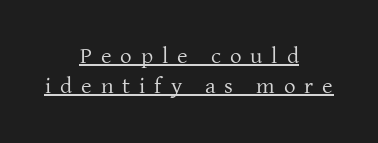
Layout note: lines centered. A typesetter would call this leading conventional body-copy spacing. Posture: vertical. Summary of weight: not heavy and not bold. A typesetter would call this heavily tracked-out type.
